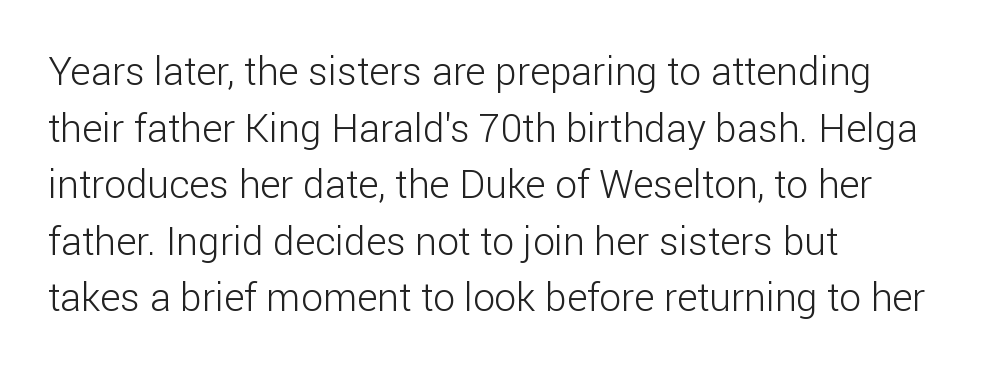
Q: Is the text bold? A: No.
Q: Is the text italic (slanted)? A: No, it is upright.
Q: Is the typeface a serif or a sans-serif typeface? A: Sans-serif.
Q: Is the text underlined? A: No.
Q: How is the paragraph aligned? A: Left-aligned.
Q: Is the spacing between letters normal or unusually wide? A: Normal.
Q: Is the spacing between lines tight, normal or loose? A: Normal.
Q: Width (condensed, normal, or wide)? A: Normal.
Q: Stroke contrast? A: Low.
Q: x-height? A: Medium.
Q: Monospaced? A: No.
